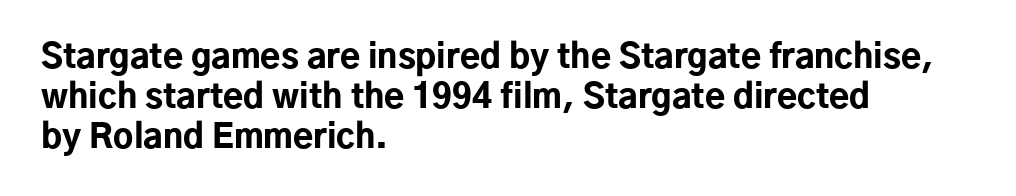
{"serif": "no", "italic": "no", "bold": "yes", "weight": "bold", "width": "normal", "stroke_contrast": "low", "x_height": "medium", "monospaced": "no", "underline": "no", "align": "left", "line_spacing_ratio": 1.21, "letter_spacing": "normal", "letter_spacing_em": 0.0, "glyph_px": 33}
